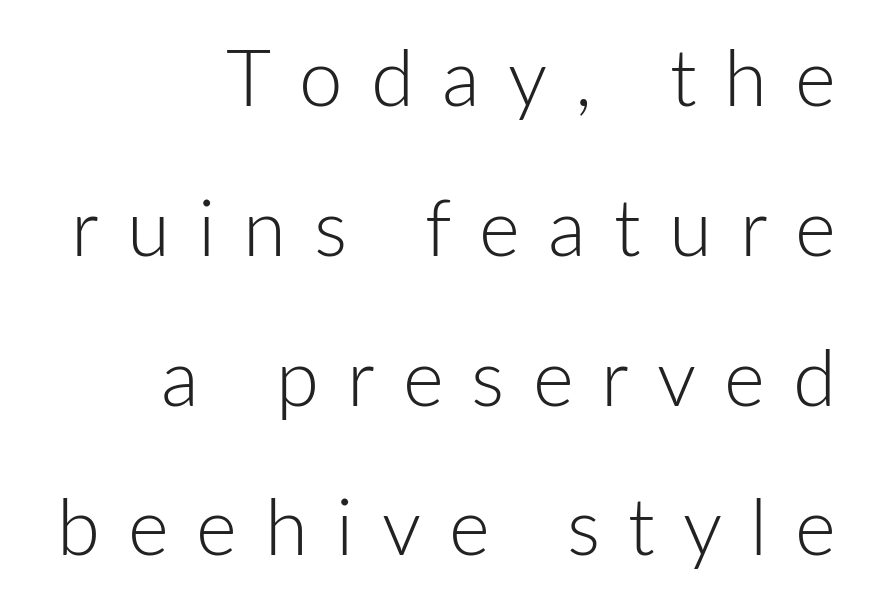
Bare-footed words on every line. The letters stand upright; this is a roman face. Do the characters align in a grid? No, the font is proportional. Does extra space separate the letters? Yes, quite a lot of it. The font sits on the lighter half of the weight spectrum, regular included. The designer dialed line spacing up above the default.
